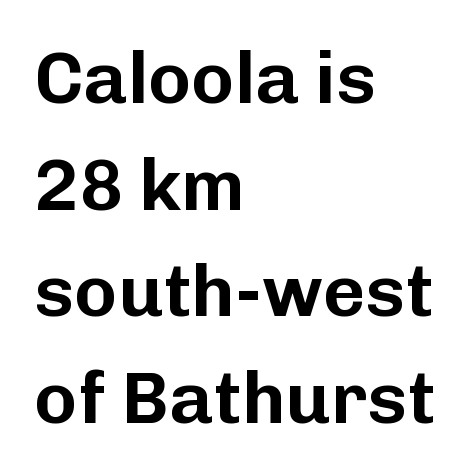
The image shows 73 px sans-serif type, upright; set left-aligned, normal line spacing (1.46x), normal letter spacing, not underlined; low stroke contrast and a medium x-height.
